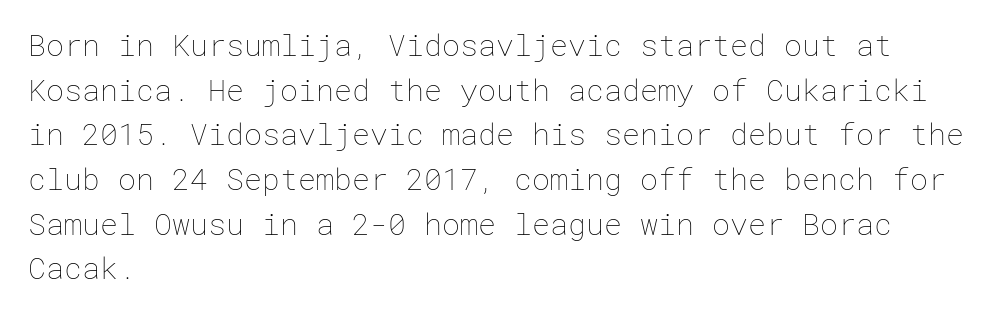
The image shows 30 px thin type, upright; set left-aligned, normal line spacing (1.49x), normal letter spacing, not underlined; low stroke contrast and a medium x-height.
